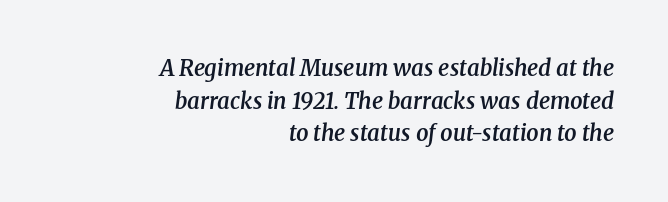
The string is rendered with underlining switched off. The line texture is even and compact thanks to regular tracking. Compared with ordinary roman type, these characters are visibly tilted. Vertically, the passage feels balanced, rows spaced as you'd expect. I'd describe the lettering as semibold — firm but not a full bold. Short and long lines alike share a common ending point at right.
